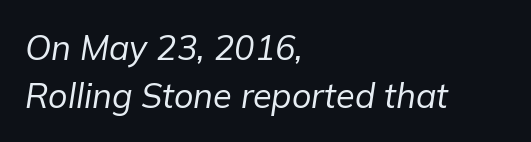
The image shows 34 px regular-weight type, italic (leaning right); set left-aligned, normal line spacing (1.41x), normal letter spacing, not underlined; low stroke contrast and a medium x-height.
